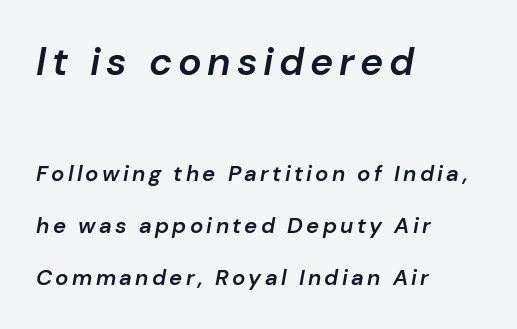
Is the lower block the larger one? No — the upper block carries the bigger type. Character widths vary here, with narrow letters taking less room than wide ones. Looking at the ascenders, they clearly lean. Lines of text with bare space underneath. Line beginnings align vertically; line endings do not. Semibold letterforms, between regular and bold.
